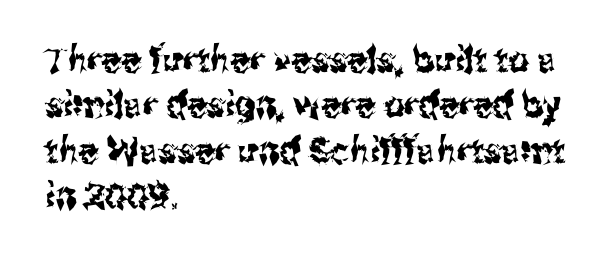
The image shows 36 px condensed sans-serif type, upright; set left-aligned, normal line spacing (1.26x), normal letter spacing, not underlined; medium stroke contrast and a medium x-height.
